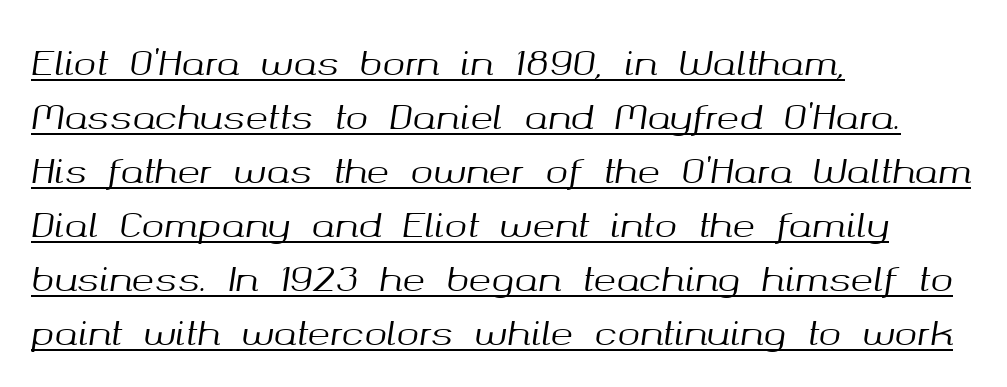
Where is the straight margin? On the left. The specimen includes a rule beneath the text block's lines. Slant detected: the letters are inclined. Rows of type keep a routine distance in the vertical direction. Observe the ordinary spacing: letters are neighbours, not strangers. Do the characters align in a grid? No, the font is proportional.
